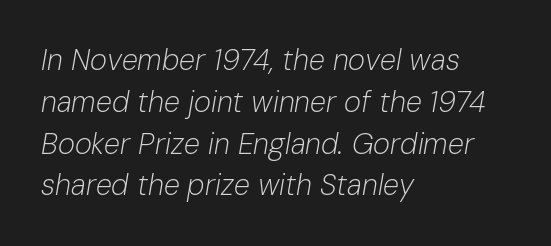
The image shows 29 px light type, italic (leaning right); set left-aligned, normal line spacing (1.44x), normal letter spacing, not underlined; low stroke contrast and a medium x-height.
